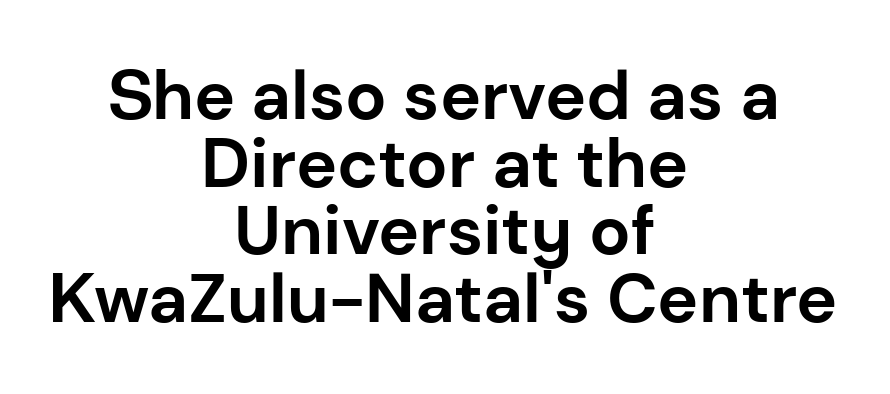
The image shows 69 px bold sans-serif type, upright; set centered, tight line spacing (0.98x), normal letter spacing, not underlined; low stroke contrast and a medium x-height.
